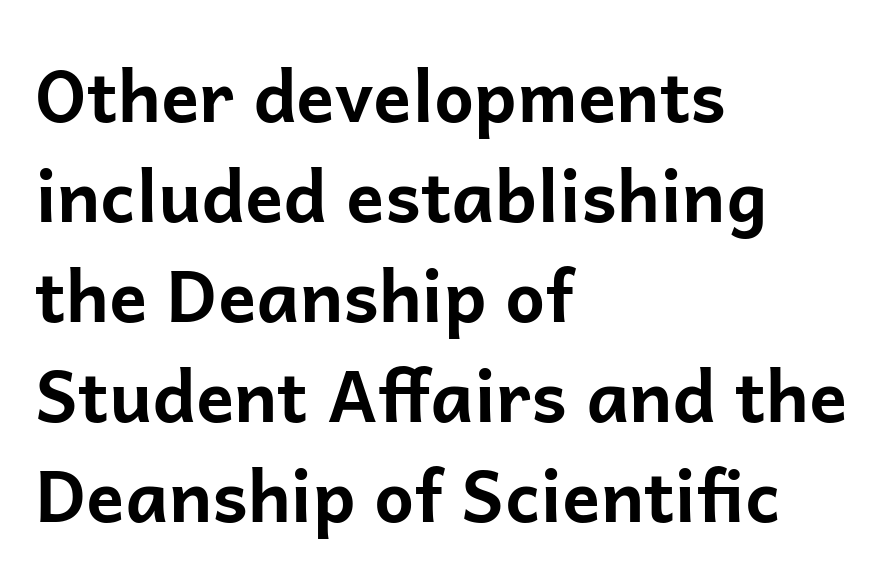
The image shows 71 px bold sans-serif type, upright; set left-aligned, normal line spacing (1.41x), normal letter spacing, not underlined; low stroke contrast and a medium x-height.
